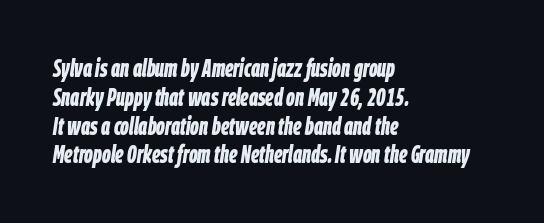
Q: Is the text bold? A: Yes.
Q: Is the text italic (slanted)? A: Yes, it leans right by about 9 degrees.
Q: Is the text underlined? A: No.
Q: How is the paragraph aligned? A: Left-aligned.
Q: Is the spacing between letters normal or unusually wide? A: Normal.
